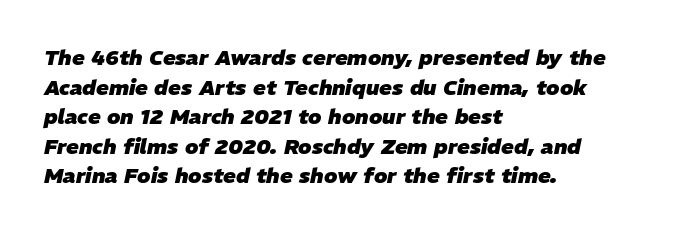
Students, note that the glyphs here touch the page at normal intervals. The foot of each line stays bare and open. The font is running at its bold setting. The vertical gap from one line to the next is medium. Reading down the block, your eye returns to a fixed left position each line. Compared with ordinary roman type, these characters are visibly tilted.
